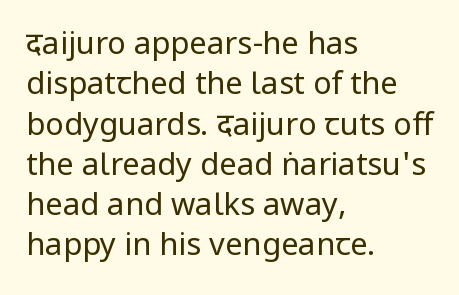
The image shows 31 px regular-weight sans-serif type, upright; set left-aligned, normal line spacing (1.3x), normal letter spacing, not underlined; low stroke contrast and a medium x-height.
